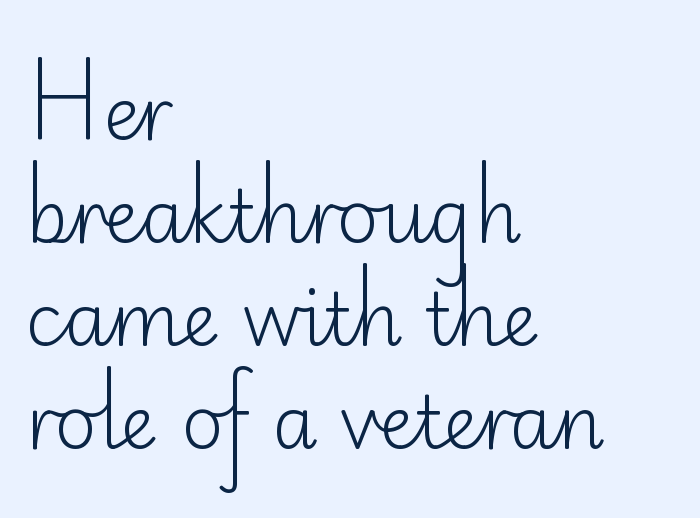
The image shows 73 px light sans-serif type, upright; set left-aligned, normal line spacing (1.41x), normal letter spacing, not underlined; low stroke contrast and a small x-height.
